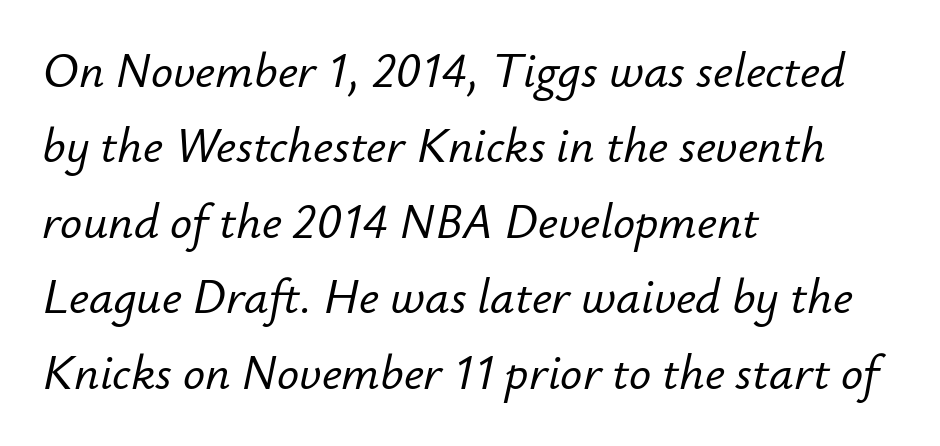
{"italic": "yes", "lean": "right", "slant_degrees": 12, "width": "normal", "stroke_contrast": "low", "x_height": "small", "monospaced": "no", "underline": "no", "align": "left", "line_spacing": "normal", "line_spacing_ratio": 1.54, "letter_spacing": "normal", "letter_spacing_em": 0.0, "glyph_px": 49}
